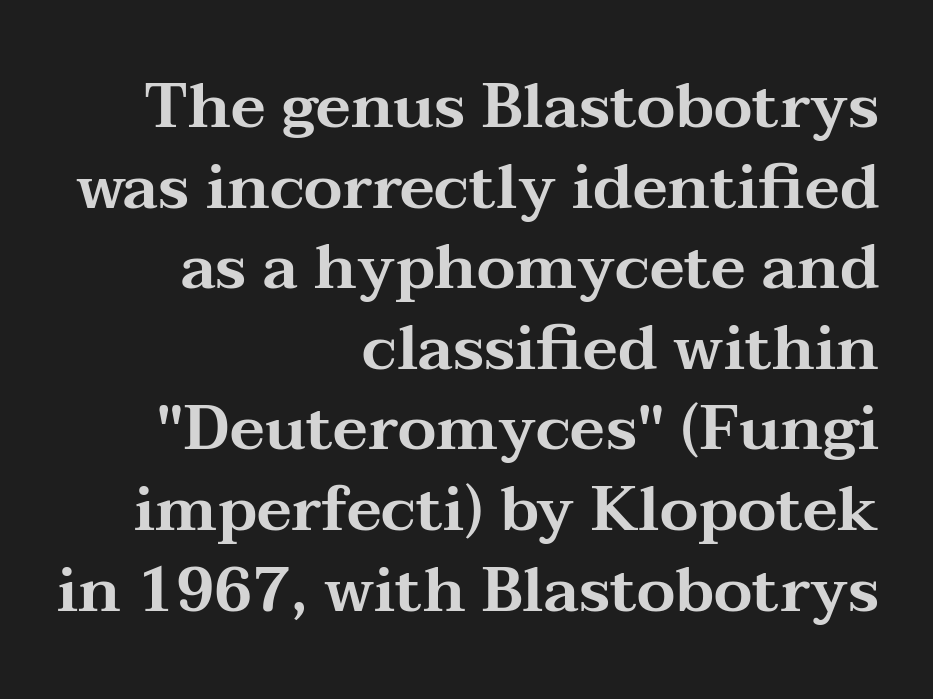
Q: Is the text italic (slanted)? A: No, it is upright.
Q: Is the typeface a serif or a sans-serif typeface? A: Serif.
Q: Is the text underlined? A: No.
Q: How is the paragraph aligned? A: Right-aligned.
Q: Is the spacing between letters normal or unusually wide? A: Normal.
Q: Is the spacing between lines tight, normal or loose? A: Normal.
Q: Width (condensed, normal, or wide)? A: Wide.
Q: Stroke contrast? A: Medium.
Q: x-height? A: Medium.
Q: Monospaced? A: No.
